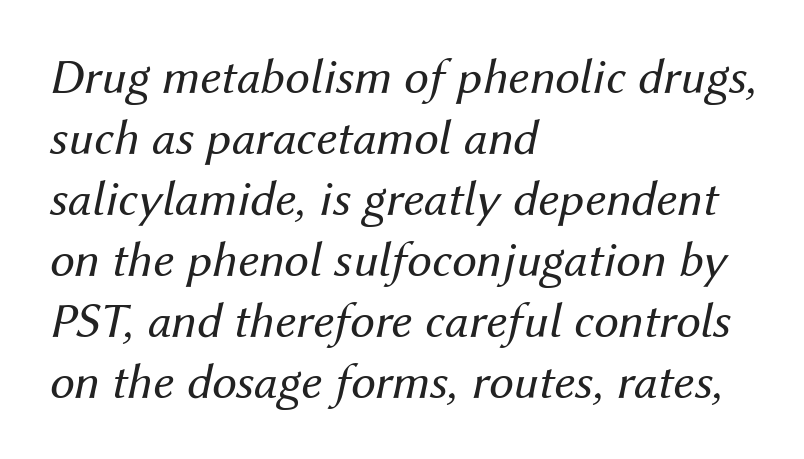
The axis of the letterforms is tilted away from vertical. These glyphs show unthickened strokes, regular width or finer. Type without underlining. Think of a printed novel: that variable character pitch is what you see here. This rendering leaves character spacing at its baseline value. The passage is arranged the way most books set body copy — flush left.
